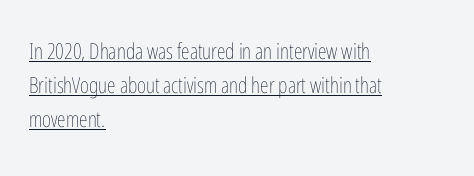
Regarding leading, the lines here are spaced in the standard way. Compared with typical body copy, the letter spacing here is the same. The passage shown is not bold in any degree. Underlining? Definitely there.
